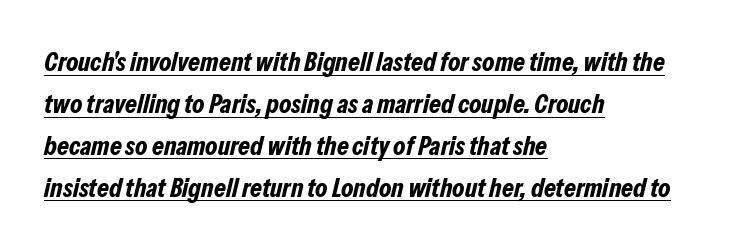
The image shows 27 px bold type, italic (leaning right); set left-aligned, normal line spacing (1.55x), normal letter spacing, underlined.
